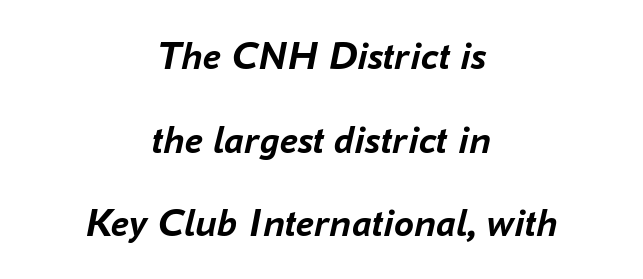
The image shows 40 px semibold type, italic (leaning right); set centered, loose line spacing (2.09x), normal letter spacing, not underlined; low stroke contrast and a medium x-height.
